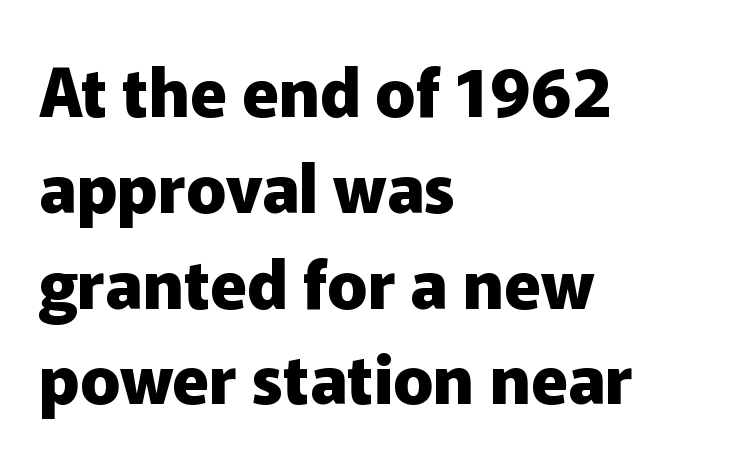
The characters look thick and weighty, a clear bold. Posture: upright roman. The space beneath each line is pristine and unruled. Students, note that the glyphs here touch the page at normal intervals. The type family on display is of the sans-serif kind.
